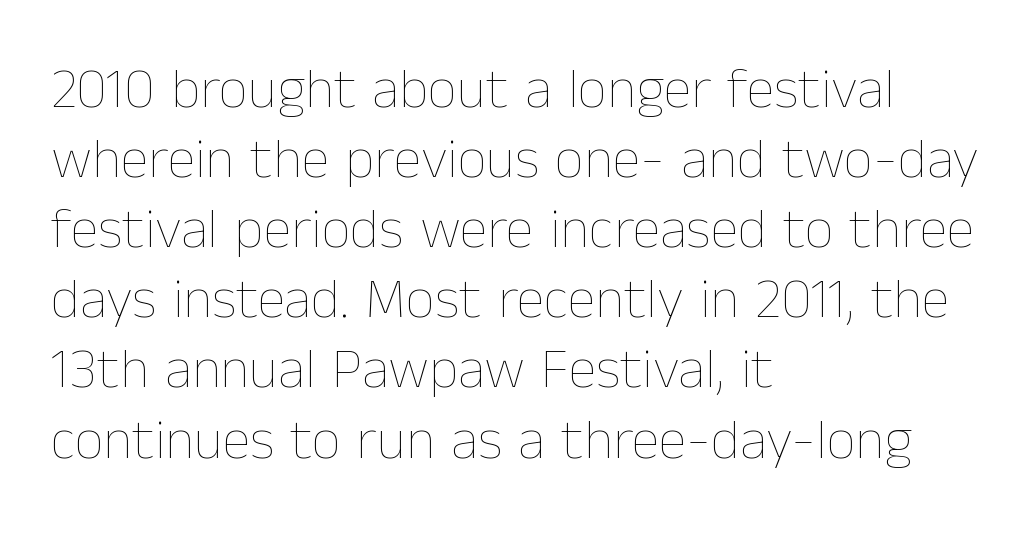
Counters stay open thanks to moderate or lighter strokes. Anything drawn beneath the words? Only blank space. The horizontal fit of the characters is conventional and even. Horizontal alignment here is leftward, the default for most running prose.
